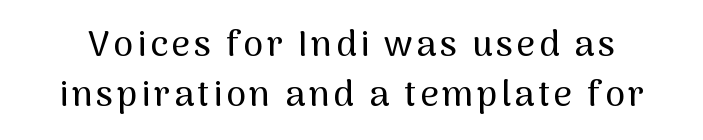
The image shows 36 px sans-serif type, upright; set normal line spacing (1.4x), not underlined; medium stroke contrast and a medium x-height.
